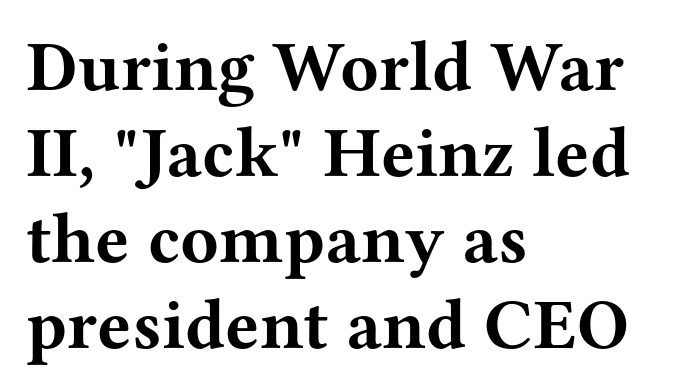
The image shows 71 px bold, wide serif type, upright; set left-aligned, line spacing 1.21x, normal letter spacing, not underlined; medium stroke contrast and a medium x-height.
